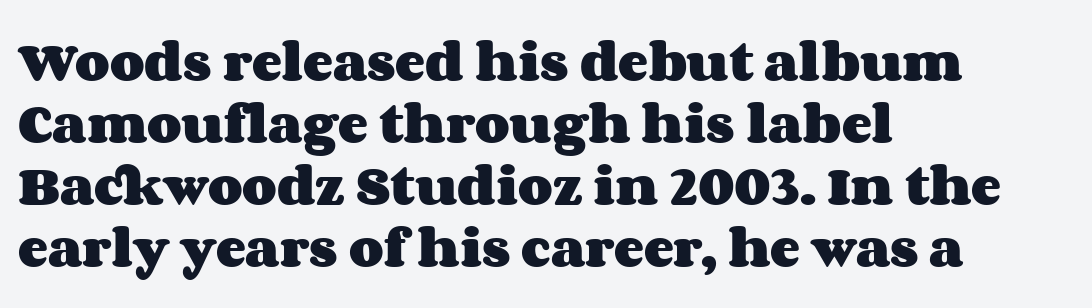
The passage shown is emphatically bold. The glyphs are unaccompanied by any horizontal stroke below them. A student would call this left alignment; a typographer would say flush left, rag right. This sample keeps an unexceptional amount of space between lines. The rendering uses natural spacing where letterforms have individual widths.
